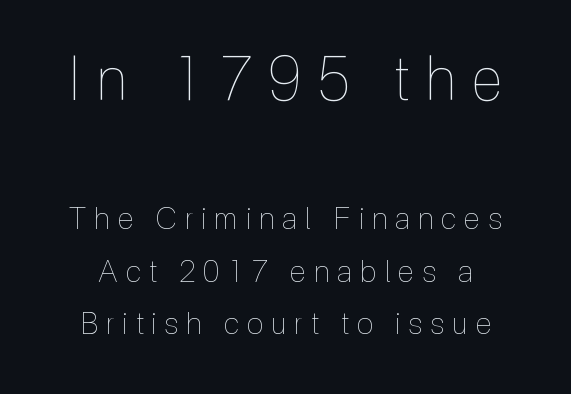
Q: Is the text bold? A: No.
Q: Is the text italic (slanted)? A: No, it is upright.
Q: Is the text underlined? A: No.
Q: Is the spacing between letters normal or unusually wide? A: Unusually wide.
Q: Which block of text is set in a larger size, the first (top) or the second (bottom)? A: The first (top) one.
Q: Width (condensed, normal, or wide)? A: Condensed.
Q: x-height? A: Medium.
Q: Monospaced? A: No.
